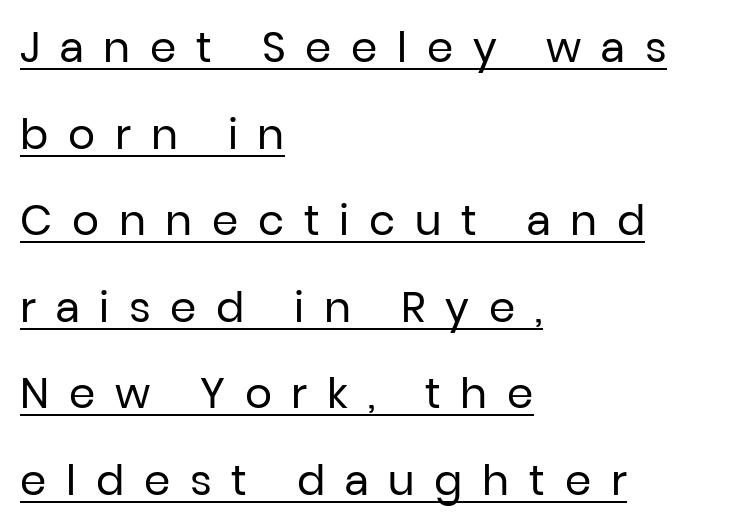
The image shows 42 px regular-weight sans-serif type, upright; set left-aligned, loose line spacing (2.06x), unusually wide letter spacing (+0.47 em), underlined; low stroke contrast and a medium x-height.
